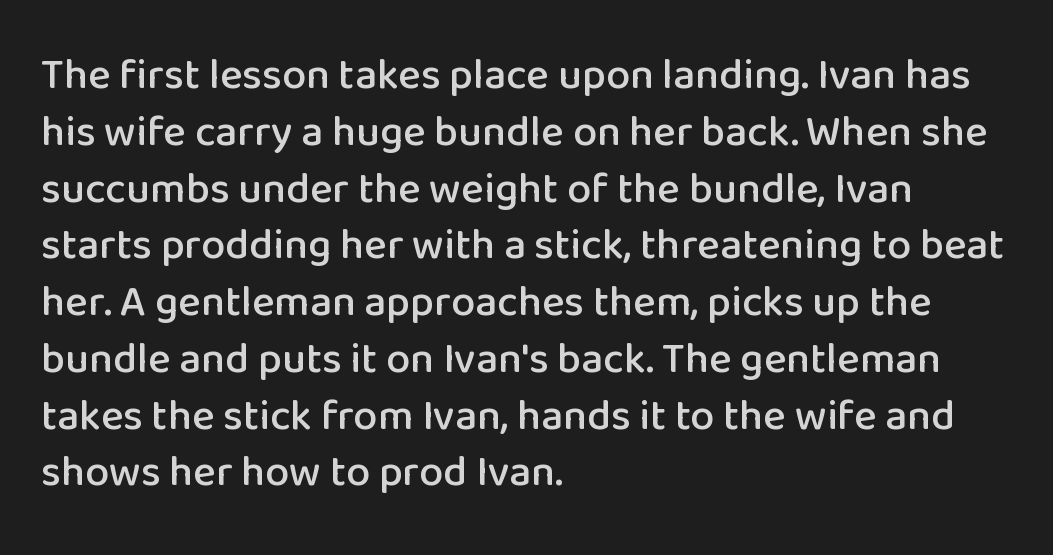
Q: Is the text italic (slanted)? A: No, it is upright.
Q: Is the typeface a serif or a sans-serif typeface? A: Sans-serif.
Q: Is the text underlined? A: No.
Q: How is the paragraph aligned? A: Left-aligned.
Q: Is the spacing between letters normal or unusually wide? A: Normal.
Q: Is the spacing between lines tight, normal or loose? A: Normal.
Q: Width (condensed, normal, or wide)? A: Normal.
Q: Stroke contrast? A: Low.
Q: x-height? A: Medium.
Q: Monospaced? A: No.
